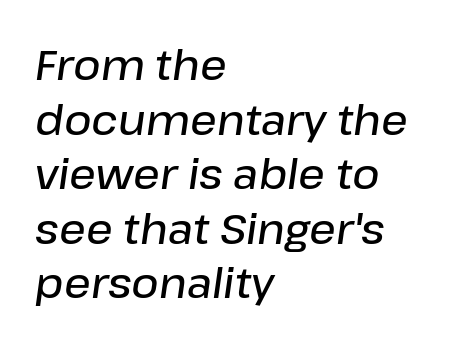
Reading down the block, your eye returns to a fixed left position each line. Tracking here is standard; glyphs follow each other at the usual distance. Descenders hang freely into open space. Do the characters align in a grid? No, the font is proportional.
